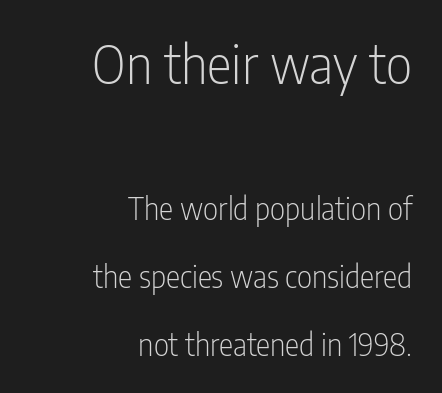
{"serif": "no", "italic": "no", "bold": "no", "weight": "light", "width": "condensed", "stroke_contrast": "low", "x_height": "medium", "monospaced": "no", "underline": "no", "align": "right", "line_spacing": "loose", "line_spacing_ratio": 2.26, "letter_spacing": "normal", "letter_spacing_em": 0.0, "larger_block": "first", "size_ratio": 1.73, "glyph_px": 52}
